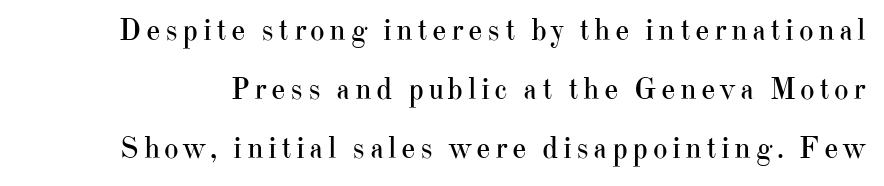
The passage shown is typed in a proportional face where columns would drift. Unmarked baselines from the first word to the last. The designer went with a serif here, giving each stem small feet. Honestly, the rows look like they've been pulled way apart. A light-to-regular cut is what we see here.
